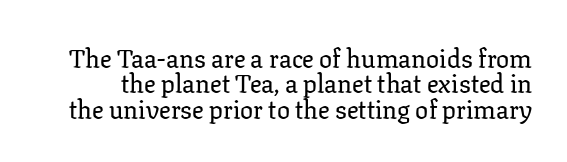
The image shows 26 px text type, upright; set tight line spacing (0.98x), normal letter spacing, not underlined.
